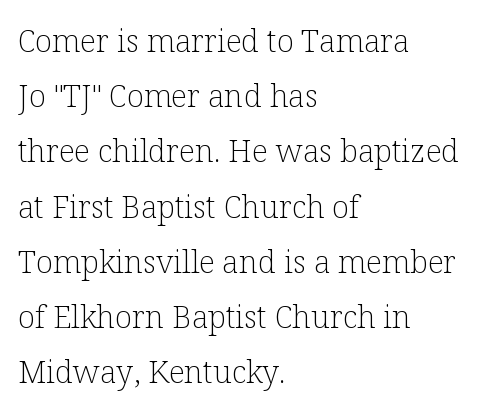
Q: Is the text bold? A: No.
Q: Is the text italic (slanted)? A: No, it is upright.
Q: Is the typeface a serif or a sans-serif typeface? A: Serif.
Q: Is the text underlined? A: No.
Q: How is the paragraph aligned? A: Left-aligned.
Q: Is the spacing between letters normal or unusually wide? A: Normal.
Q: Width (condensed, normal, or wide)? A: Normal.
Q: Stroke contrast? A: Low.
Q: x-height? A: Medium.
Q: Monospaced? A: No.
